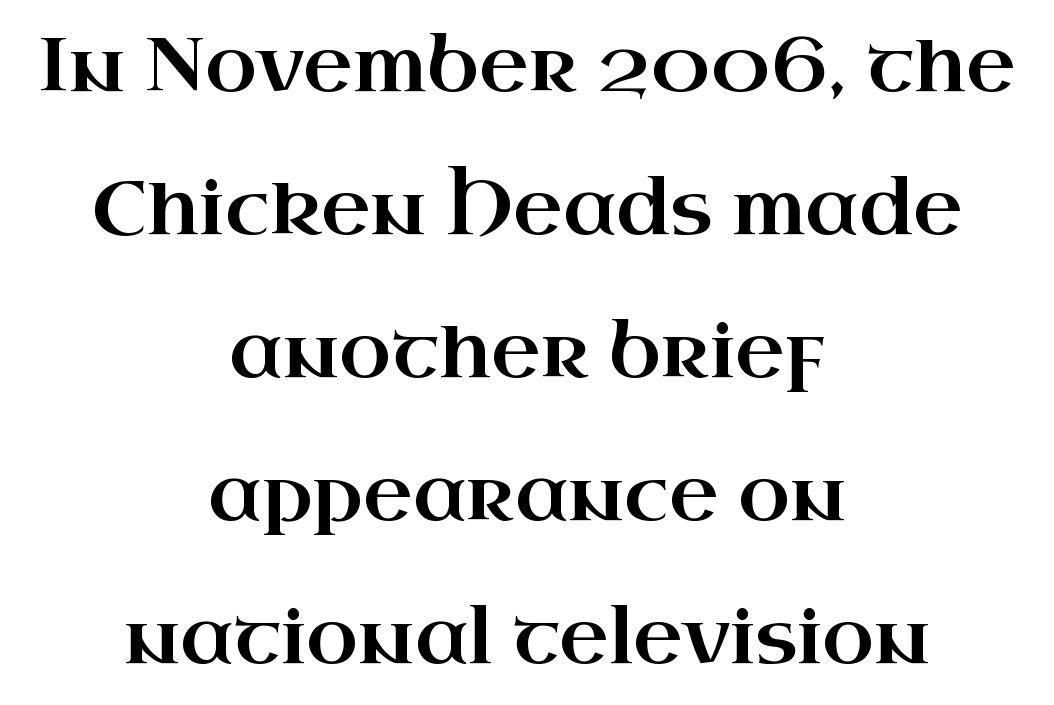
Q: Is the text italic (slanted)? A: No, it is upright.
Q: Is the typeface a serif or a sans-serif typeface? A: Serif.
Q: Is the text underlined? A: No.
Q: How is the paragraph aligned? A: Centered.
Q: Is the spacing between letters normal or unusually wide? A: Normal.
Q: Width (condensed, normal, or wide)? A: Wide.
Q: Stroke contrast? A: High.
Q: x-height? A: Small.
Q: Monospaced? A: No.
